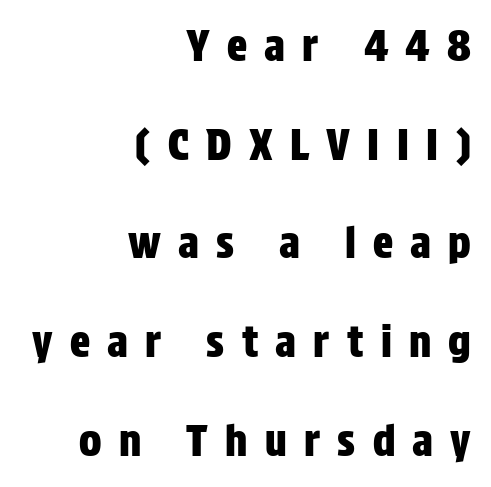
Q: Is the text italic (slanted)? A: No, it is upright.
Q: Is the typeface a serif or a sans-serif typeface? A: Sans-serif.
Q: Is the text underlined? A: No.
Q: How is the paragraph aligned? A: Right-aligned.
Q: Is the spacing between letters normal or unusually wide? A: Unusually wide.
Q: Is the spacing between lines tight, normal or loose? A: Loose.
Q: Width (condensed, normal, or wide)? A: Condensed.
Q: Stroke contrast? A: Low.
Q: x-height? A: Large.
Q: Monospaced? A: No.
